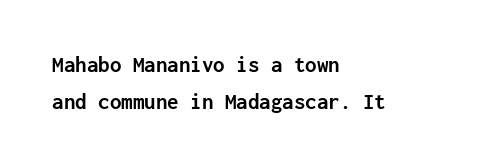
{"italic": "no", "bold": "yes", "underline": "no", "align": "left", "line_spacing": "normal", "line_spacing_ratio": 1.61, "letter_spacing": "normal", "letter_spacing_em": 0.0, "glyph_px": 23}
